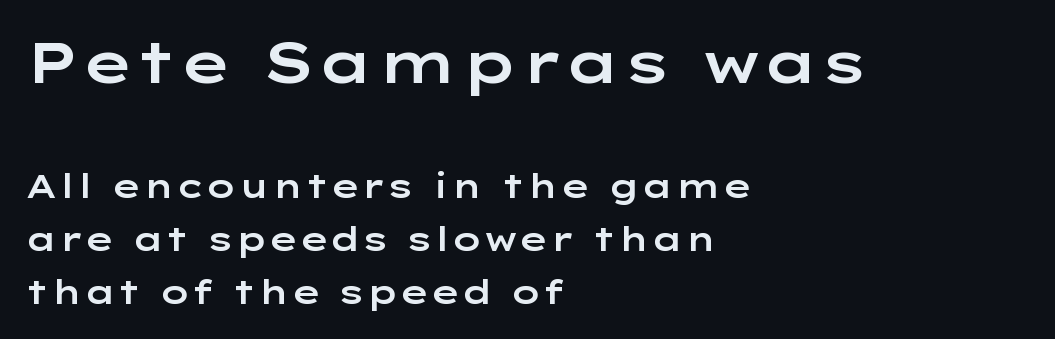
The image shows 58 px wide sans-serif type, upright; set left-aligned, normal line spacing (1.61x), normal letter spacing, not underlined; the first (top) block is 1.76x larger; low stroke contrast and a medium x-height.
